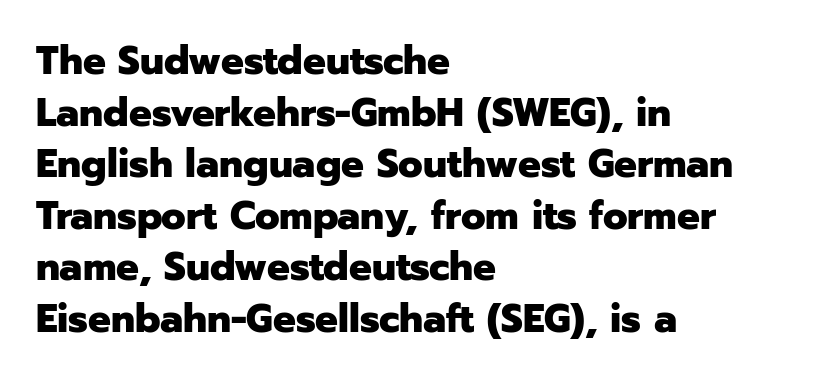
Q: Is the text bold? A: Yes.
Q: Is the text italic (slanted)? A: No, it is upright.
Q: Is the typeface a serif or a sans-serif typeface? A: Sans-serif.
Q: Is the text underlined? A: No.
Q: How is the paragraph aligned? A: Left-aligned.
Q: Is the spacing between letters normal or unusually wide? A: Normal.
Q: Is the spacing between lines tight, normal or loose? A: Normal.
Q: Width (condensed, normal, or wide)? A: Normal.
Q: Stroke contrast? A: Low.
Q: x-height? A: Medium.
Q: Monospaced? A: No.
